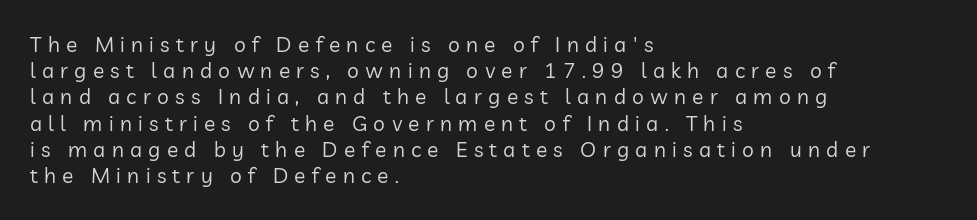
The image shows 21 px text type, upright; set left-aligned, normal line spacing (1.25x), unusually wide letter spacing (+0.3 em), not underlined.
